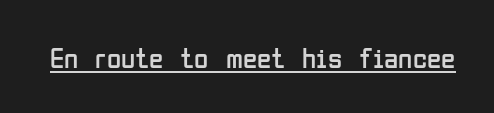
The image shows 29 px regular-weight, condensed sans-serif type, upright; set normal letter spacing, underlined; low stroke contrast and a medium x-height.
